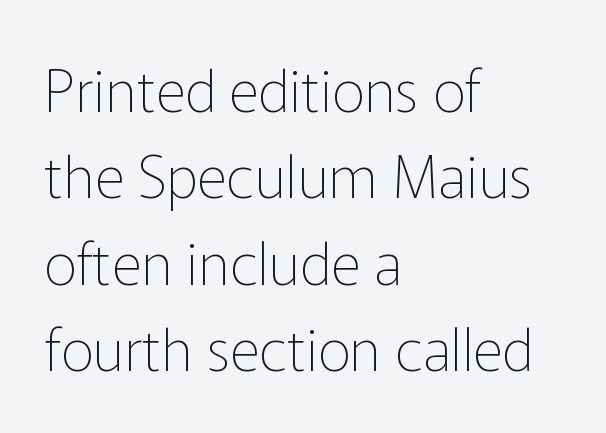
The image shows 58 px thin sans-serif type, upright; set left-aligned, normal line spacing (1.49x), normal letter spacing, not underlined; low stroke contrast and a medium x-height.
